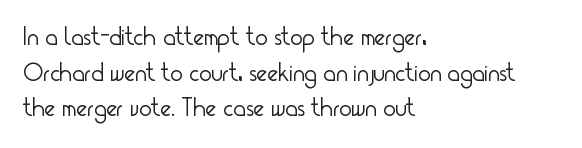
Q: Is the text bold? A: No.
Q: Is the text italic (slanted)? A: No, it is upright.
Q: Is the text underlined? A: No.
Q: How is the paragraph aligned? A: Left-aligned.
Q: Is the spacing between letters normal or unusually wide? A: Normal.
Q: Is the spacing between lines tight, normal or loose? A: Normal.
